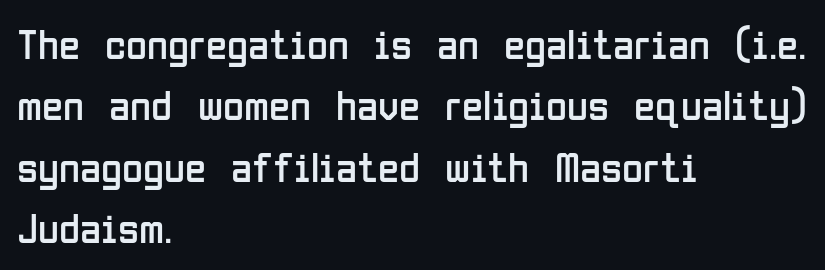
Think of a printed novel: that variable character pitch is what you see here. No word sits above an underline. Ordinary non-slanted type is in use. Does the type have serifs? No, each stem ends abruptly. Each word holds together tightly as a unit, with standard inter-letter gaps.
